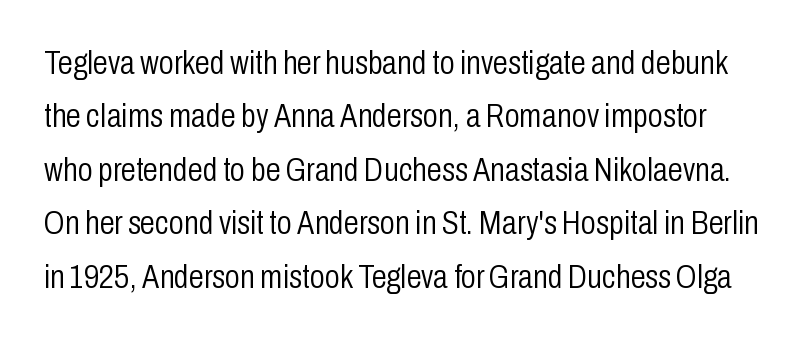
The image shows 34 px light, condensed sans-serif type, upright; set normal line spacing (1.57x), normal letter spacing, not underlined; low stroke contrast and a medium x-height.
